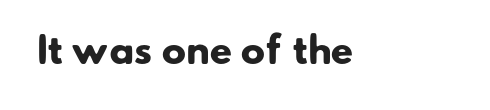
Q: Is the text bold? A: Yes.
Q: Is the typeface a serif or a sans-serif typeface? A: Sans-serif.
Q: Is the text underlined? A: No.
Q: Is the spacing between letters normal or unusually wide? A: Normal.
Q: Width (condensed, normal, or wide)? A: Normal.
Q: Stroke contrast? A: Low.
Q: x-height? A: Small.
Q: Monospaced? A: No.
